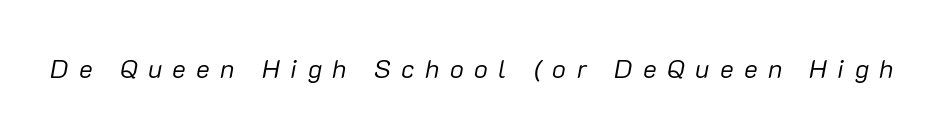
Q: Is the text bold? A: No.
Q: Is the text italic (slanted)? A: Yes, it leans right by about 10 degrees.
Q: Is the text underlined? A: No.
Q: Is the spacing between letters normal or unusually wide? A: Unusually wide.
